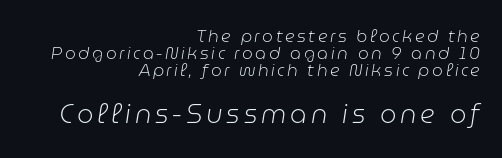
The leading is snug, giving the passage a crowded texture. The passage shown begins with its smaller block and ends with its larger one. This sample uses an oblique cut, with every glyph tilted off the vertical. The paragraph shown leans on its right margin. The specimen omits any rule beneath the text block's lines. Compared with a typical body face, this is equally light or lighter still.
